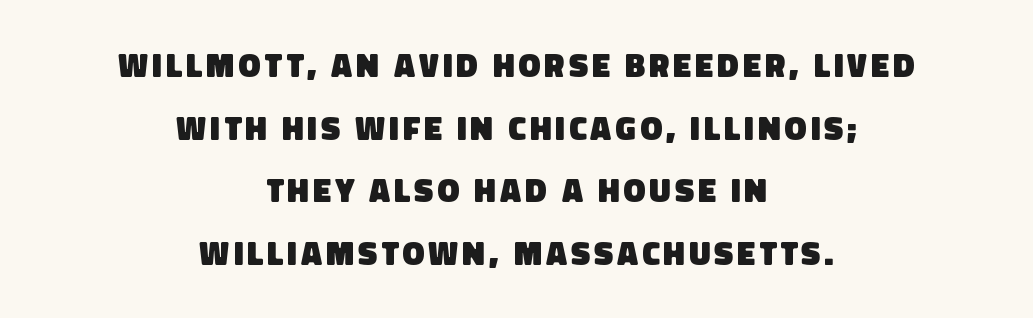
Q: Is the text bold? A: Yes.
Q: Is the typeface a serif or a sans-serif typeface? A: Sans-serif.
Q: Is the text underlined? A: No.
Q: How is the paragraph aligned? A: Centered.
Q: Is the spacing between lines tight, normal or loose? A: Loose.
Q: Width (condensed, normal, or wide)? A: Normal.
Q: Stroke contrast? A: Low.
Q: x-height? A: Large.
Q: Monospaced? A: No.
